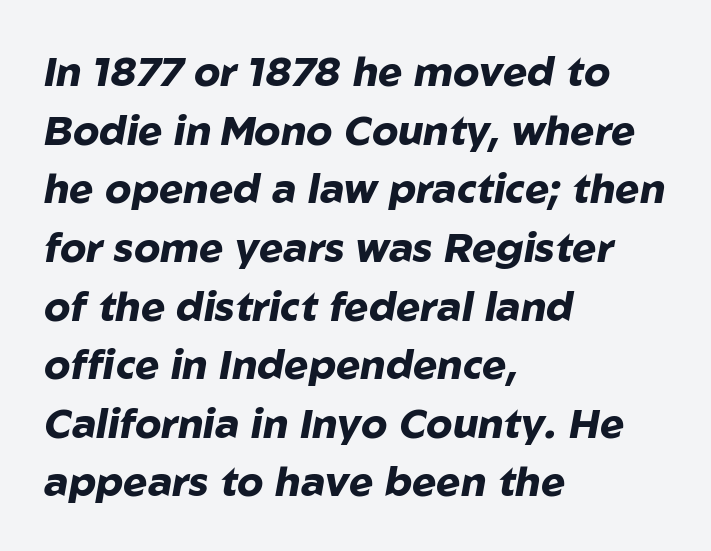
The image shows 41 px heavy type, italic (leaning right); set left-aligned, normal line spacing (1.43x), normal letter spacing, not underlined; low stroke contrast and a medium x-height.
